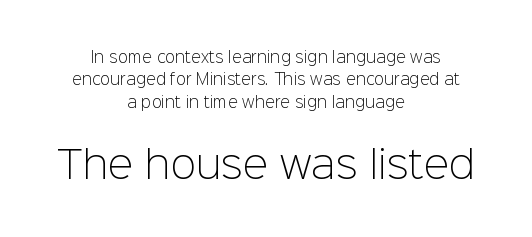
The image shows 38 px light sans-serif type, upright; set centered, normal line spacing (1.5x), normal letter spacing, not underlined; the second (bottom) block is 2.53x larger; low stroke contrast and a medium x-height.
